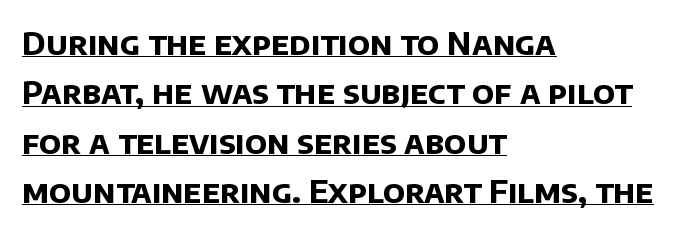
{"serif": "no", "bold": "yes", "weight": "bold", "width": "normal", "stroke_contrast": "low", "x_height": "large", "monospaced": "no", "underline": "yes", "align": "left", "line_spacing": "normal", "line_spacing_ratio": 1.54, "letter_spacing": "normal", "letter_spacing_em": 0.0, "glyph_px": 32}
